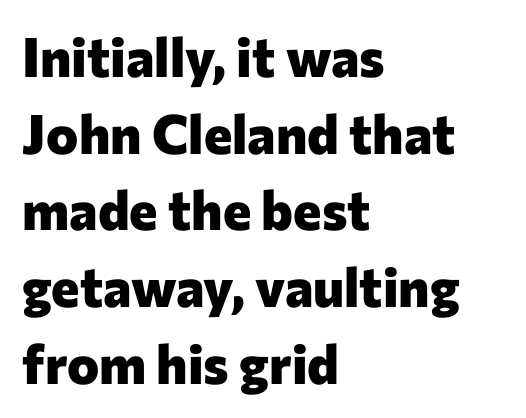
The passage shown is not underscored anywhere. Notice how thick the strokes are: this is what a full bold looks like. If you measured baseline to baseline, you'd find a middling distance. The rendering keeps characters at their native spacing.
